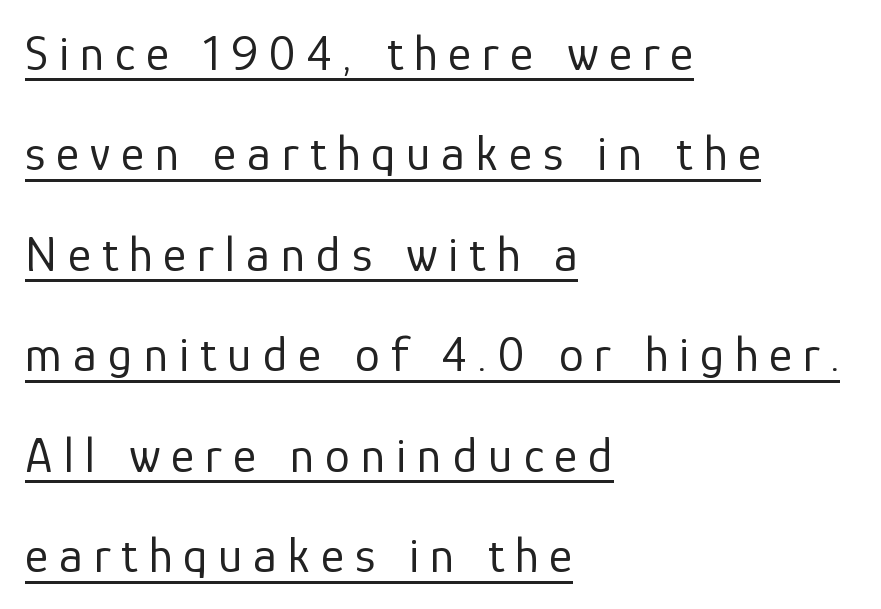
The rendering uses the underline text-decoration. The characters display no serif detailing; their extremities are plain. All the whitespace from short lines collects on the right. The letters stand upright; this is a roman face.
